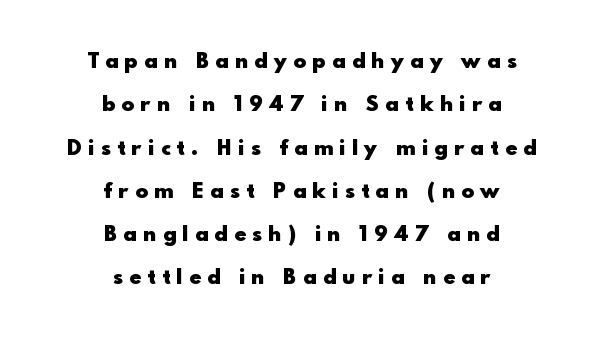
Line starts and ends both wander, symmetrically. Loose tracking; the words dissolve into strings of separated letters. When letters stand straight like this, we call the style roman or upright. Heft: maximum for text — a bold. What's the leading like? Stretched, with rows far apart. Anything drawn beneath the words? Only blank space.
